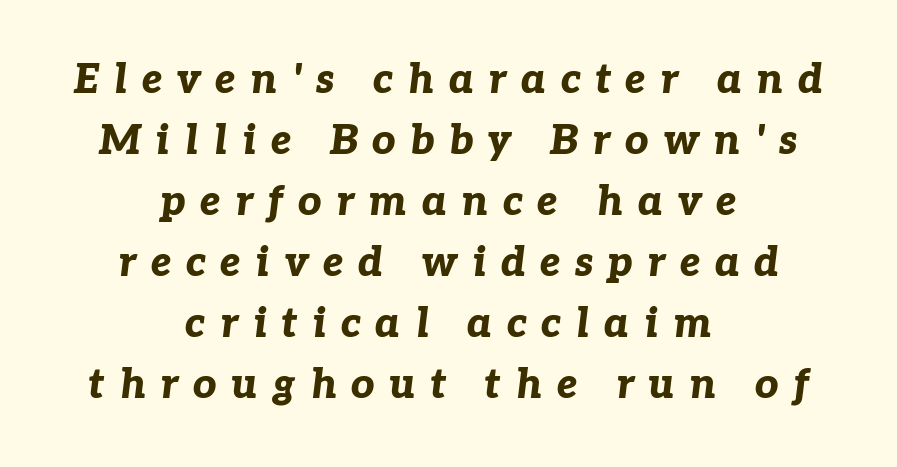
Q: Is the text bold? A: Yes.
Q: Is the text italic (slanted)? A: Yes, it leans right by about 7 degrees.
Q: Is the text underlined? A: No.
Q: How is the paragraph aligned? A: Centered.
Q: Is the spacing between letters normal or unusually wide? A: Unusually wide.
Q: Is the spacing between lines tight, normal or loose? A: Normal.
Q: Width (condensed, normal, or wide)? A: Normal.
Q: Stroke contrast? A: Low.
Q: x-height? A: Medium.
Q: Monospaced? A: No.
